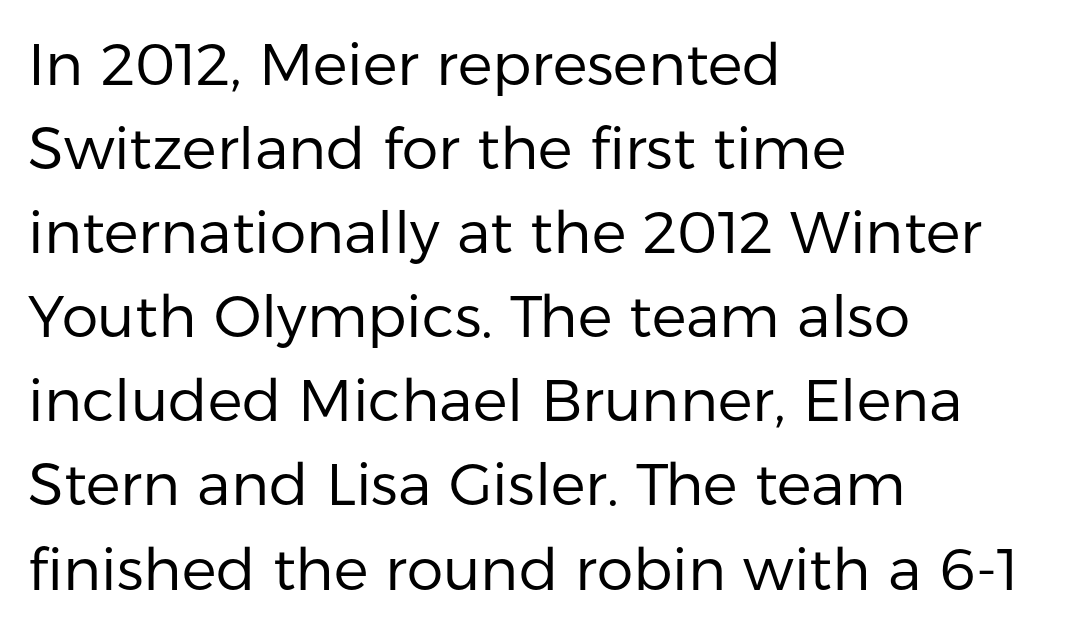
Q: Is the text bold? A: No.
Q: Is the text italic (slanted)? A: No, it is upright.
Q: Is the typeface a serif or a sans-serif typeface? A: Sans-serif.
Q: Is the text underlined? A: No.
Q: How is the paragraph aligned? A: Left-aligned.
Q: Is the spacing between letters normal or unusually wide? A: Normal.
Q: Is the spacing between lines tight, normal or loose? A: Normal.
Q: Width (condensed, normal, or wide)? A: Normal.
Q: Stroke contrast? A: Low.
Q: x-height? A: Medium.
Q: Monospaced? A: No.
